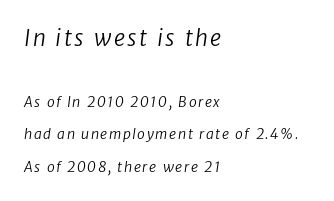
Nothing heavy about these letters — not bold at all. The zone under the glyphs is completely vacant. This sample trades compactness for vertical openness between lines. Type size steps down from the first block to the second. The passage is arranged the way most books set body copy — flush left.
